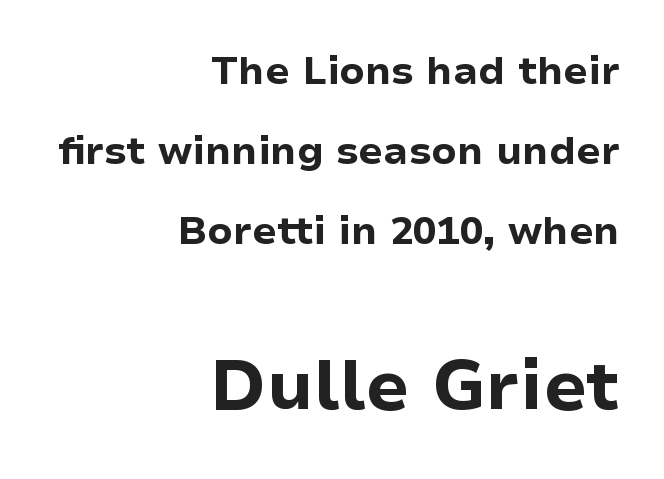
The letters sit at their default tracking, neither squeezed nor spread. Here the second block reads like a headline and the first like body copy. Line ends are locked; line starts wander. What weight is shown? A full bold with thick strokes.
